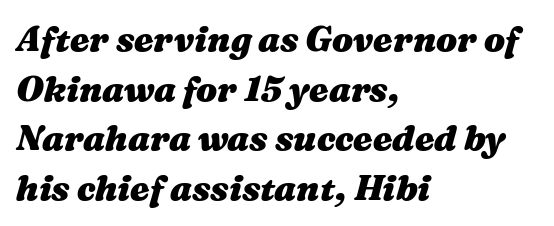
The image shows 35 px heavy, wide type, italic (leaning right); set left-aligned, normal line spacing (1.42x), normal letter spacing, not underlined; medium stroke contrast and a medium x-height.
